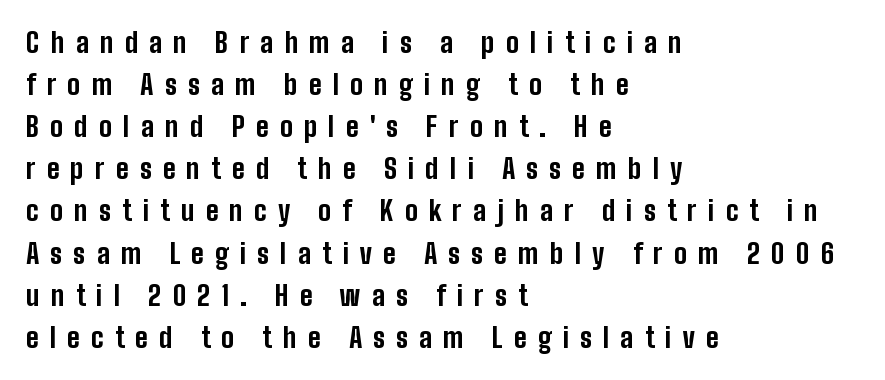
{"italic": "no", "bold": "yes", "underline": "no", "align": "left", "line_spacing": "normal", "line_spacing_ratio": 1.56, "letter_spacing": "wide", "letter_spacing_em": 0.41, "glyph_px": 27}
